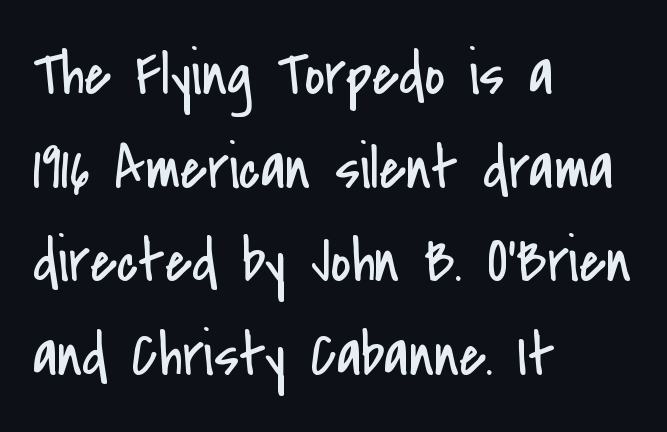
The image shows 62 px regular-weight, condensed sans-serif type, upright; set left-aligned, normal line spacing (1.51x), normal letter spacing, not underlined; low stroke contrast and a small x-height.
